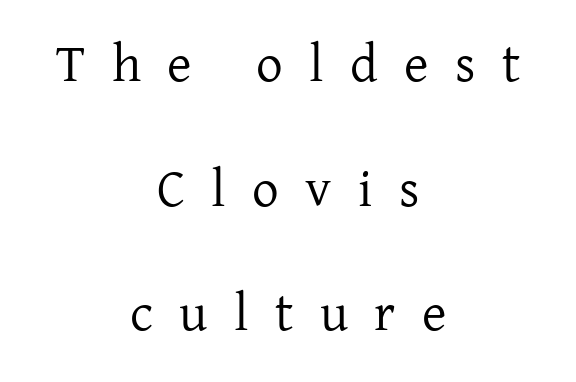
The image shows 53 px regular-weight serif type, upright; set centered, loose line spacing (2.35x), unusually wide letter spacing (+0.5 em), not underlined; low stroke contrast and a medium x-height.
